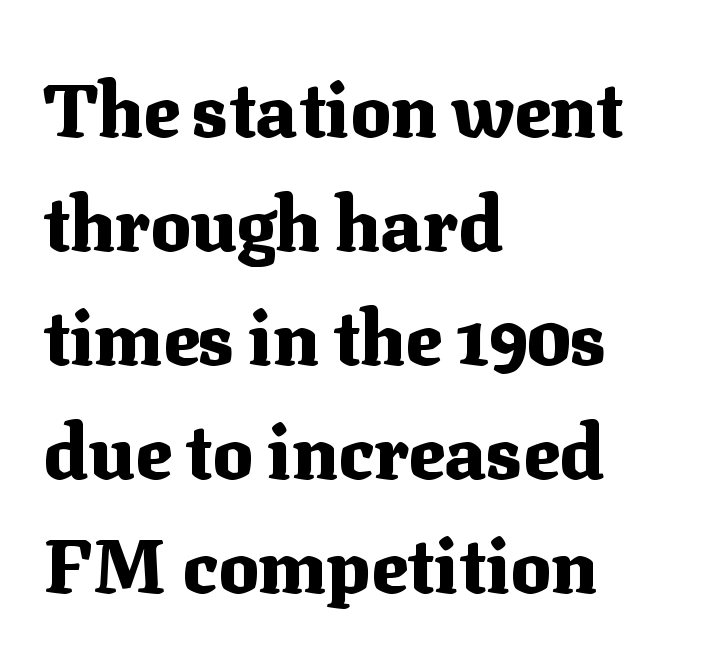
Q: Is the text bold? A: Yes.
Q: Is the text italic (slanted)? A: No, it is upright.
Q: Is the typeface a serif or a sans-serif typeface? A: Serif.
Q: Is the text underlined? A: No.
Q: How is the paragraph aligned? A: Left-aligned.
Q: Is the spacing between letters normal or unusually wide? A: Normal.
Q: Is the spacing between lines tight, normal or loose? A: Normal.
Q: Width (condensed, normal, or wide)? A: Normal.
Q: Stroke contrast? A: Medium.
Q: x-height? A: Medium.
Q: Monospaced? A: No.
